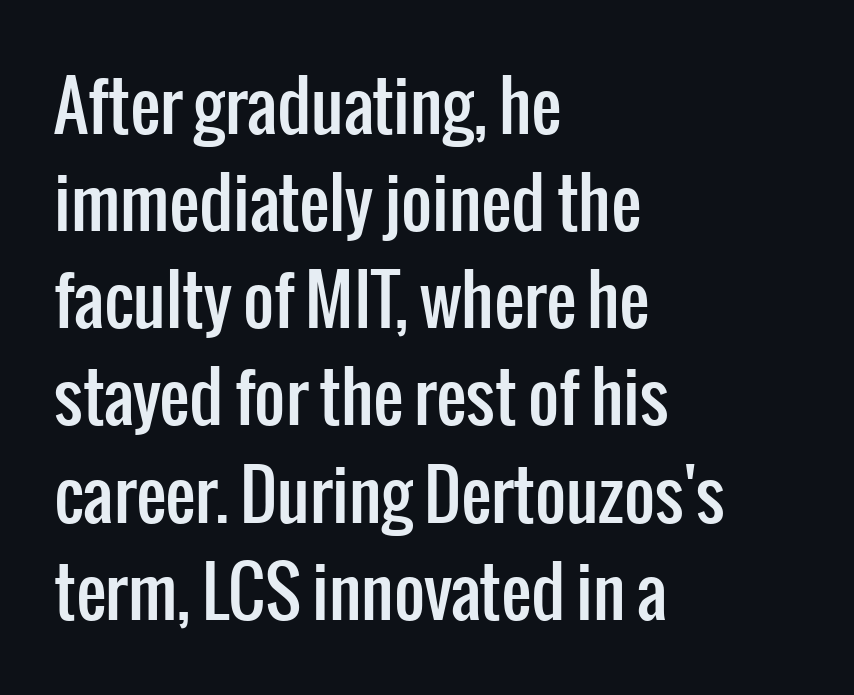
The image shows 67 px condensed sans-serif type, upright; set left-aligned, normal line spacing (1.45x), normal letter spacing, not underlined; low stroke contrast and a medium x-height.
